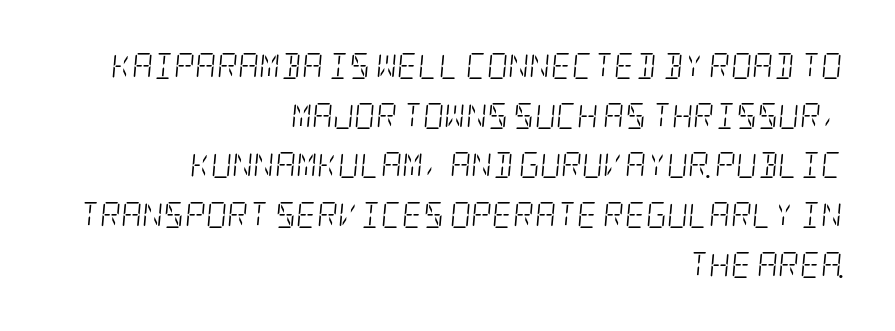
Q: Is the text bold? A: No.
Q: Is the text italic (slanted)? A: Yes, it leans right by about 5 degrees.
Q: Is the text underlined? A: No.
Q: How is the paragraph aligned? A: Right-aligned.
Q: Is the spacing between letters normal or unusually wide? A: Normal.
Q: Is the spacing between lines tight, normal or loose? A: Loose.
